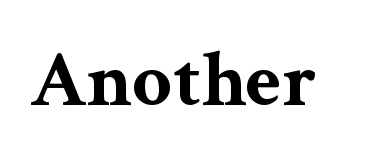
Look at the stroke-to-counter ratio: heavy, a bold. Check under the words: just untouched page. The type family on display is of the serif kind. Note the varied advance widths — an 'i' is clearly narrower than an 'm'.
